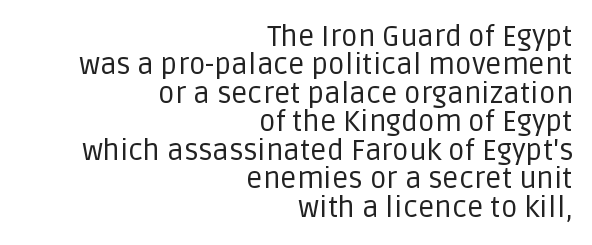
Q: Is the text bold? A: No.
Q: Is the text italic (slanted)? A: No, it is upright.
Q: Is the typeface a serif or a sans-serif typeface? A: Sans-serif.
Q: Is the text underlined? A: No.
Q: How is the paragraph aligned? A: Right-aligned.
Q: Is the spacing between letters normal or unusually wide? A: Normal.
Q: Is the spacing between lines tight, normal or loose? A: Tight.
Q: Width (condensed, normal, or wide)? A: Normal.
Q: Stroke contrast? A: Low.
Q: x-height? A: Large.
Q: Monospaced? A: No.
